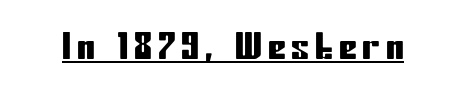
Q: Is the text italic (slanted)? A: No, it is upright.
Q: Is the typeface a serif or a sans-serif typeface? A: Sans-serif.
Q: Is the text underlined? A: Yes.
Q: Width (condensed, normal, or wide)? A: Condensed.
Q: Stroke contrast? A: Low.
Q: x-height? A: Medium.
Q: Monospaced? A: No.
